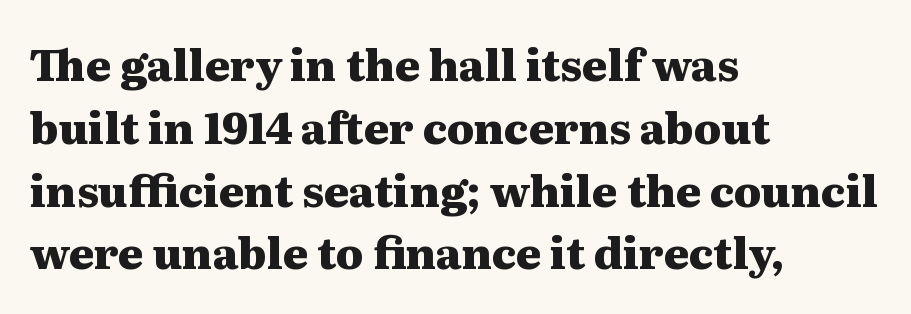
Every row of glyphs begins at an identical x-position on the left. This sample uses an upright cut, with every glyph sitting square on the baseline. The rendering uses a moderate line-height, typical for paragraphs. Stroke terminals: seriffed.
